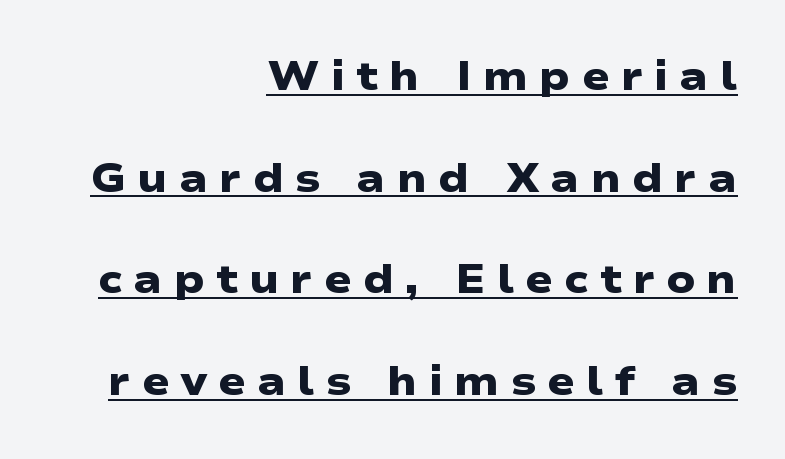
Regarding leading, the lines here are spaced well apart. Underlining? Definitely there. Examine the stroke ends and you'll find no serifs. Note the varied advance widths — an 'i' is clearly narrower than an 'm'. Pretty heavy lettering here — definitely bold. The face used here is rendered with a markedly widened letterfit.
